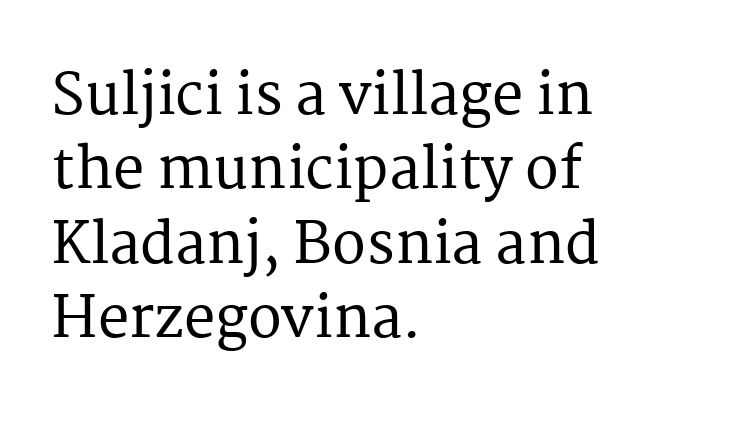
You could call the tracking neutral — neither tight nor loose. Letterform terminals end in serifs throughout the passage. Proportional: the letters do not fall into vertical columns. How would I describe the line gaps? Plain and ordinary.
